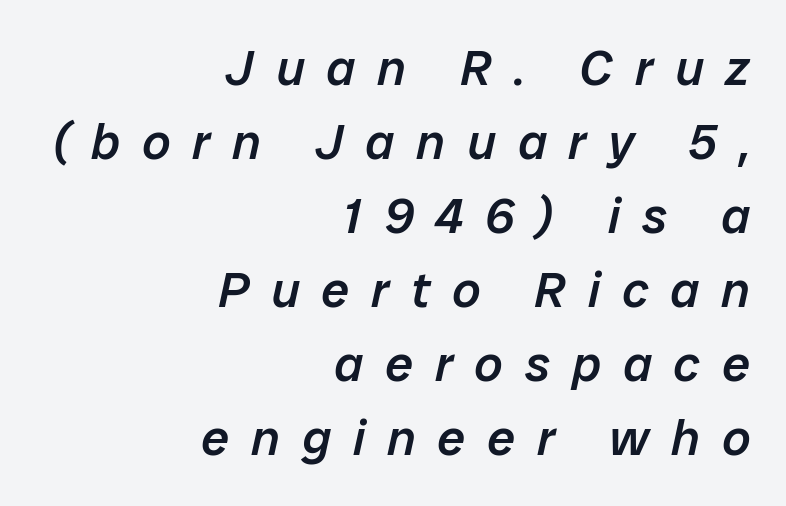
Q: Is the text bold? A: Semi-bold.
Q: Is the text italic (slanted)? A: Yes, it leans right by about 12 degrees.
Q: Is the text underlined? A: No.
Q: How is the paragraph aligned? A: Right-aligned.
Q: Is the spacing between letters normal or unusually wide? A: Unusually wide.
Q: Is the spacing between lines tight, normal or loose? A: Normal.
Q: Width (condensed, normal, or wide)? A: Normal.
Q: Stroke contrast? A: Low.
Q: x-height? A: Medium.
Q: Monospaced? A: No.
